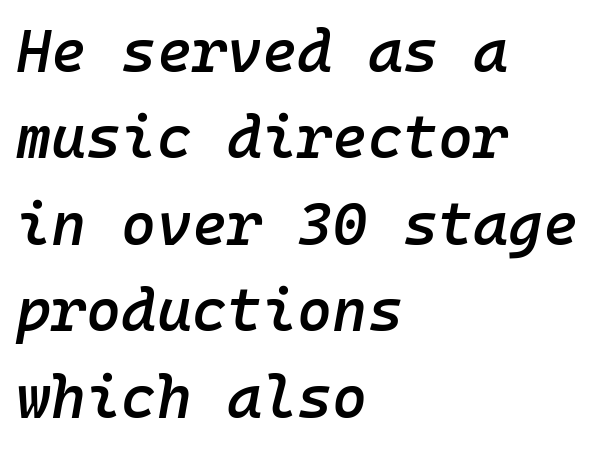
The image shows 60 px semibold type, italic (leaning right), monospaced; set left-aligned, normal line spacing (1.44x), normal letter spacing, not underlined; low stroke contrast and a medium x-height.
